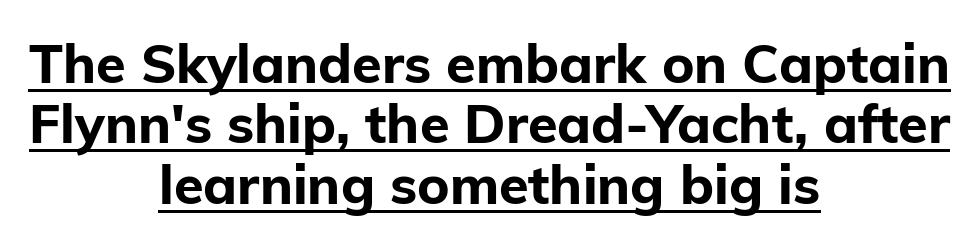
{"serif": "no", "italic": "no", "bold": "yes", "weight": "bold", "width": "normal", "stroke_contrast": "low", "x_height": "medium", "monospaced": "no", "underline": "yes", "align": "center", "line_spacing": "tight", "line_spacing_ratio": 1.12, "letter_spacing": "normal", "letter_spacing_em": 0.0, "glyph_px": 54}
